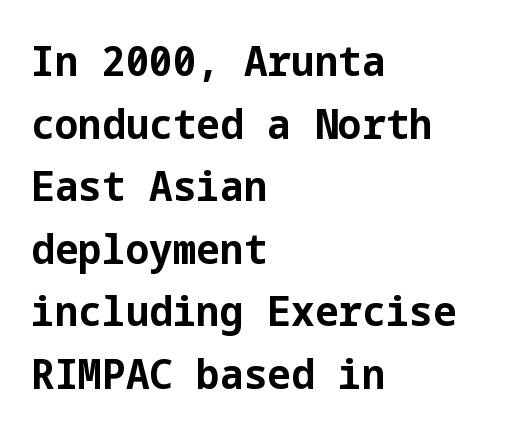
{"serif": "no", "italic": "no", "bold": "yes", "weight": "bold", "width": "normal", "stroke_contrast": "low", "x_height": "medium", "underline": "no", "align": "left", "line_spacing": "normal", "line_spacing_ratio": 1.49, "letter_spacing": "normal", "letter_spacing_em": 0.0, "glyph_px": 42}
